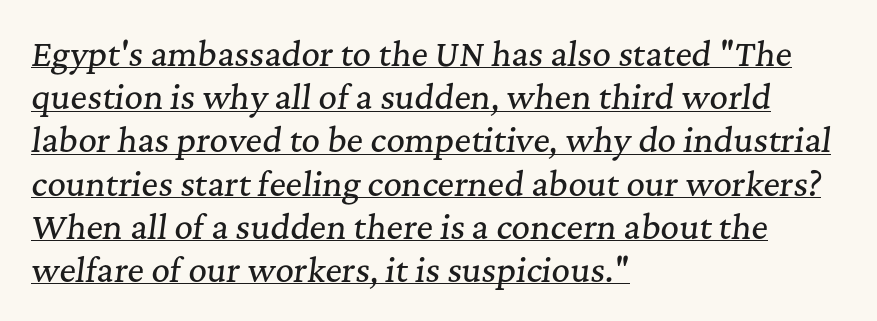
The letters advance in unequal steps, a hallmark of proportional type. These lines are composed in type with serifs. The lettering is marked with a stroke running underneath it. In terms of letterspacing, this is plain default setting. Vertically, the passage feels balanced, rows spaced as you'd expect. Typeset ragged right — the left edge is the straight one.
